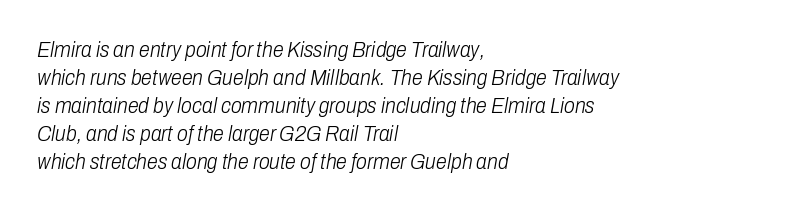
The image shows 22 px text type, italic (leaning right); set left-aligned, normal line spacing (1.27x), normal letter spacing, not underlined.
